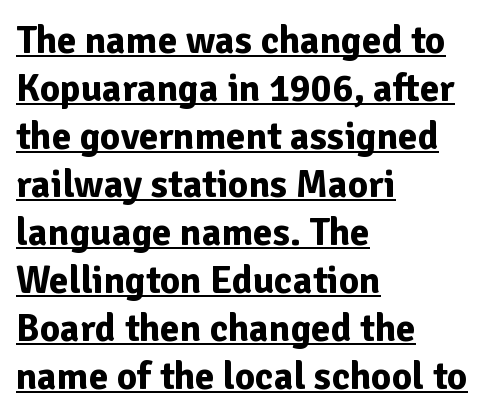
Q: Is the text bold? A: Yes.
Q: Is the text italic (slanted)? A: No, it is upright.
Q: Is the typeface a serif or a sans-serif typeface? A: Sans-serif.
Q: Is the text underlined? A: Yes.
Q: How is the paragraph aligned? A: Left-aligned.
Q: Is the spacing between letters normal or unusually wide? A: Normal.
Q: Width (condensed, normal, or wide)? A: Normal.
Q: Stroke contrast? A: Low.
Q: x-height? A: Medium.
Q: Monospaced? A: No.
